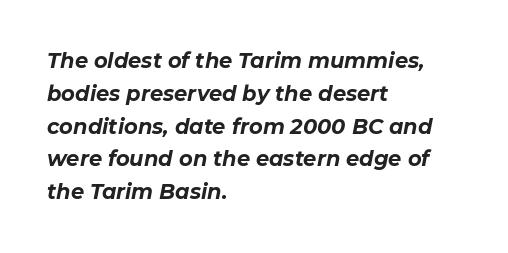
Designer's note — italics engaged. Just letters on the line, the space beneath them empty. No extra tracking has been applied to these lines. Bold? Absolutely — the strokes are thick and heavy.
